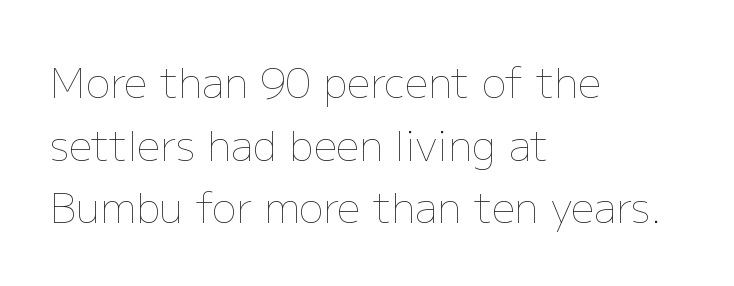
The passage shown is typed in a proportional face where columns would drift. The rendering anchors every line to the left-hand side. Unlike italic type, these characters show no tilt at all. The strip under each line holds only bare page. Students, note that the glyphs here touch the page at normal intervals.
